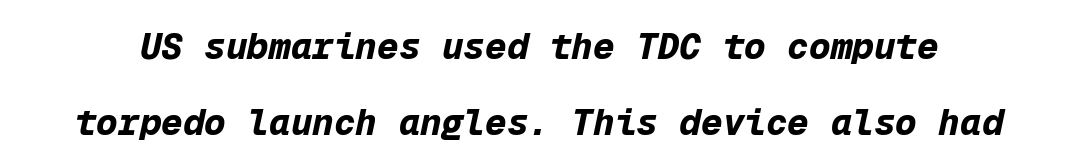
Q: Is the text bold? A: Yes.
Q: Is the text italic (slanted)? A: Yes, it leans right by about 12 degrees.
Q: Is the text underlined? A: No.
Q: Is the spacing between letters normal or unusually wide? A: Normal.
Q: Is the spacing between lines tight, normal or loose? A: Loose.
Q: Width (condensed, normal, or wide)? A: Normal.
Q: Stroke contrast? A: Low.
Q: x-height? A: Medium.
Q: Monospaced? A: Yes.
